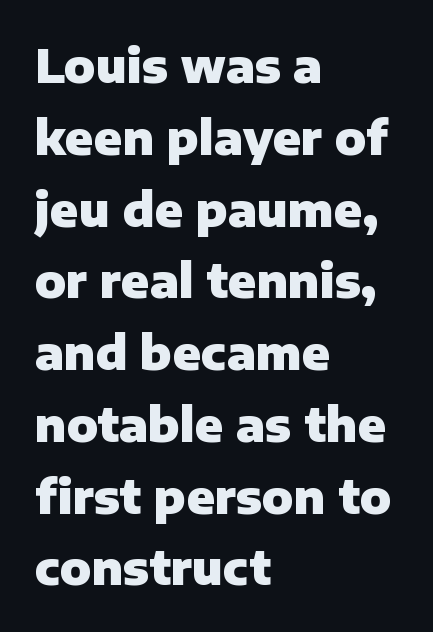
Q: Is the text bold? A: Yes.
Q: Is the text italic (slanted)? A: No, it is upright.
Q: Is the typeface a serif or a sans-serif typeface? A: Sans-serif.
Q: Is the text underlined? A: No.
Q: How is the paragraph aligned? A: Left-aligned.
Q: Is the spacing between letters normal or unusually wide? A: Normal.
Q: Is the spacing between lines tight, normal or loose? A: Normal.
Q: Width (condensed, normal, or wide)? A: Normal.
Q: Stroke contrast? A: Low.
Q: x-height? A: Medium.
Q: Monospaced? A: No.
